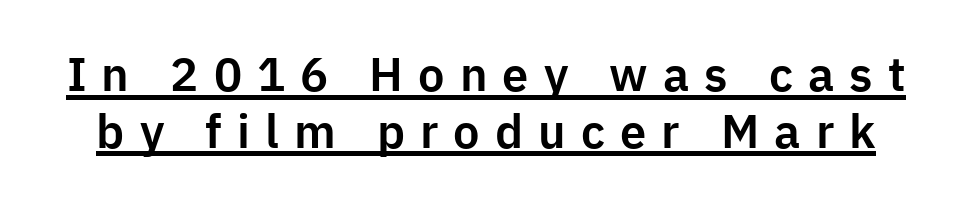
Q: Is the text italic (slanted)? A: No, it is upright.
Q: Is the typeface a serif or a sans-serif typeface? A: Sans-serif.
Q: Is the text underlined? A: Yes.
Q: Is the spacing between letters normal or unusually wide? A: Unusually wide.
Q: Width (condensed, normal, or wide)? A: Normal.
Q: Stroke contrast? A: Low.
Q: x-height? A: Medium.
Q: Monospaced? A: No.
